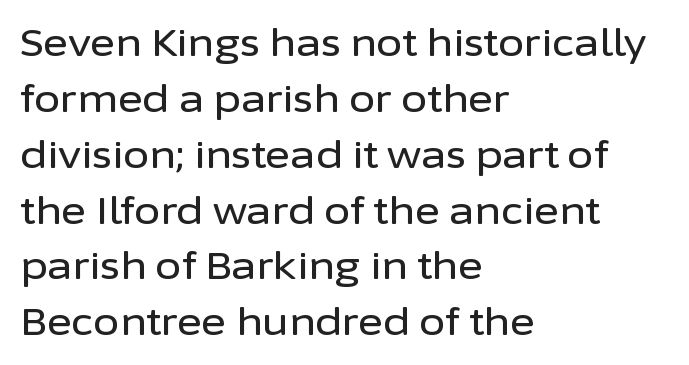
Default kerning and tracking; the words read as compact shapes. The characters display no serif detailing; their extremities are plain. If you drew a line through each stem, it would be perfectly vertical. Clear beneath every line of the passage. Is there much room between lines? A standard amount, neither cramped nor airy. Short and long lines alike share a common starting point at left.
